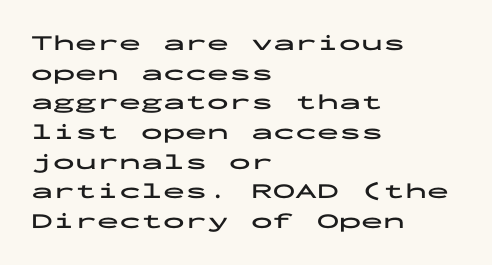
{"italic": "no", "bold": "yes", "underline": "no", "align": "left", "line_spacing": "normal", "line_spacing_ratio": 1.35, "letter_spacing": "normal", "letter_spacing_em": 0.0, "glyph_px": 22}
